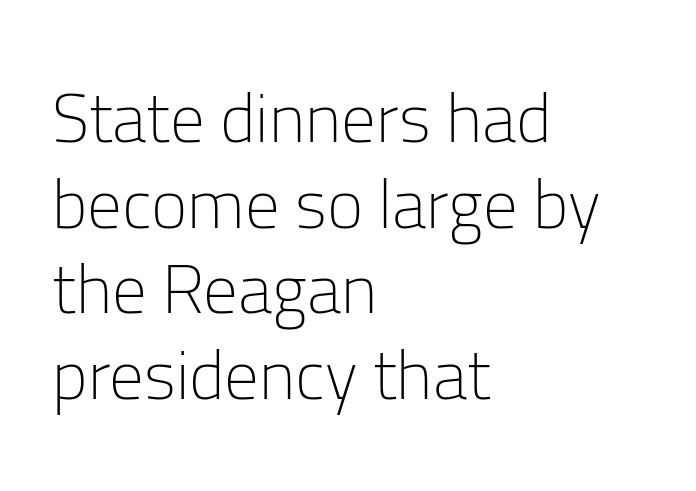
The image shows 69 px light sans-serif type, upright; set left-aligned, line spacing 1.24x, normal letter spacing, not underlined; low stroke contrast and a medium x-height.
